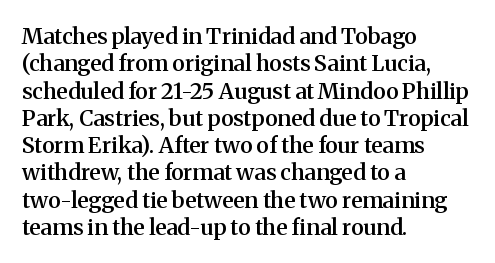
Typographic density is moderately raised because the face is semibold. Vertical strokes here are truly vertical. Between one letter and the next there's only the usual sliver of space. The setting favours the left margin, as ordinary paragraphs usually do.
